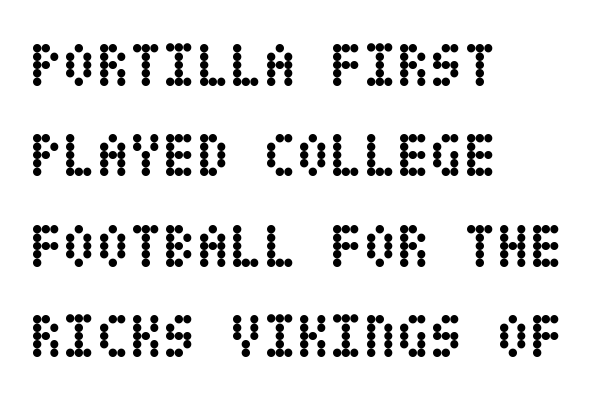
The image shows 61 px semibold, condensed type, upright; set left-aligned, normal line spacing (1.48x), normal letter spacing, not underlined; low stroke contrast and a large x-height.
